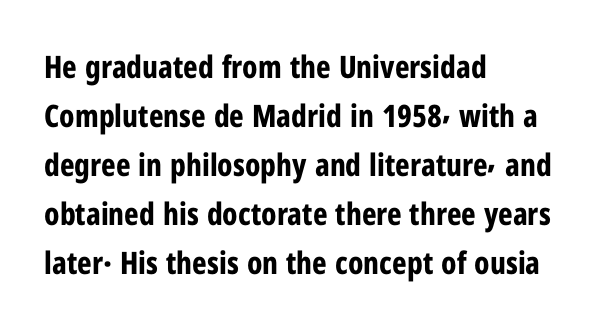
{"serif": "no", "italic": "no", "bold": "yes", "weight": "bold", "width": "condensed", "stroke_contrast": "low", "x_height": "medium", "monospaced": "no", "underline": "no", "align": "left", "line_spacing": "normal", "line_spacing_ratio": 1.58, "letter_spacing": "normal", "letter_spacing_em": 0.0, "glyph_px": 31}
